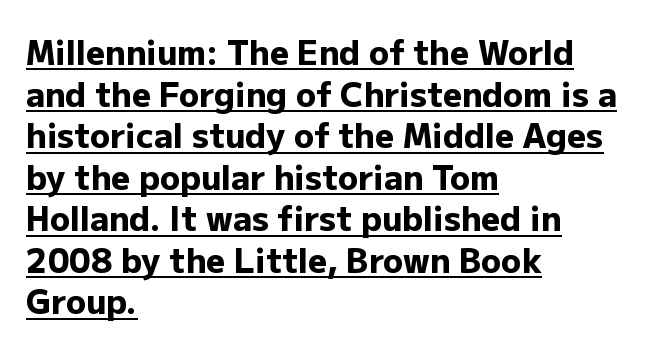
{"serif": "no", "italic": "no", "bold": "yes", "weight": "heavy", "width": "normal", "stroke_contrast": "low", "x_height": "medium", "monospaced": "no", "underline": "yes", "align": "left", "line_spacing": "normal", "line_spacing_ratio": 1.26, "letter_spacing": "normal", "letter_spacing_em": 0.0, "glyph_px": 33}
